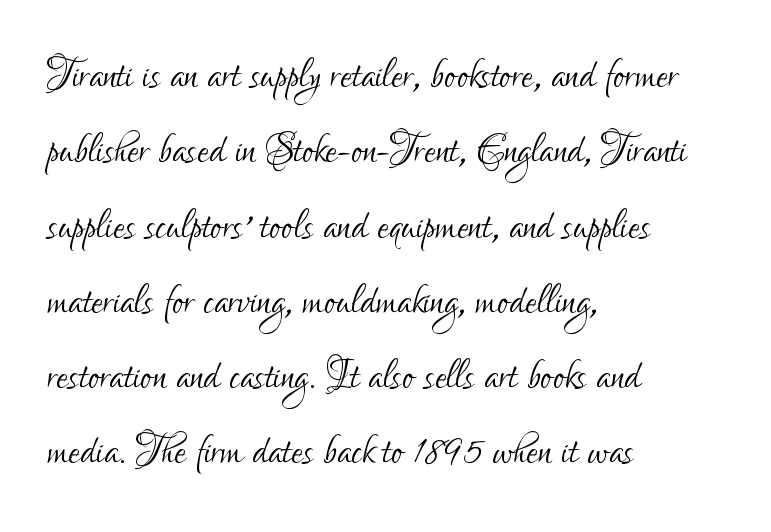
{"serif": "no", "bold": "no", "weight": "light", "width": "condensed", "stroke_contrast": "low", "x_height": "small", "monospaced": "no", "underline": "no", "align": "left", "line_spacing": "normal", "line_spacing_ratio": 1.42, "letter_spacing": "normal", "letter_spacing_em": 0.0, "glyph_px": 53}
